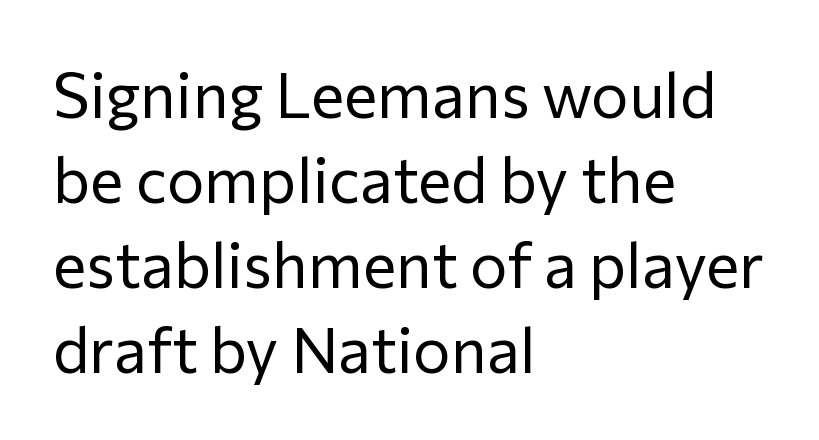
{"serif": "no", "italic": "no", "bold": "no", "weight": "regular", "width": "normal", "stroke_contrast": "low", "x_height": "medium", "monospaced": "no", "underline": "no", "align": "left", "line_spacing": "normal", "line_spacing_ratio": 1.35, "letter_spacing": "normal", "letter_spacing_em": 0.0, "glyph_px": 63}
